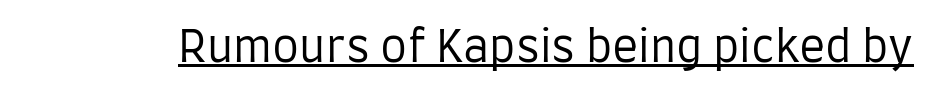
{"serif": "no", "italic": "no", "bold": "no", "weight": "regular", "width": "condensed", "stroke_contrast": "low", "x_height": "large", "monospaced": "no", "underline": "yes", "letter_spacing": "normal", "letter_spacing_em": 0.0, "glyph_px": 43}
